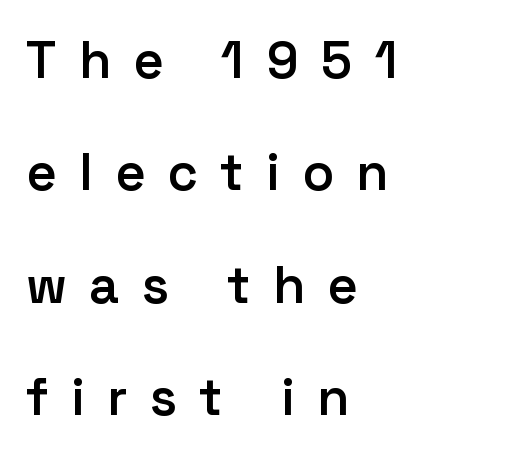
{"serif": "no", "italic": "no", "bold": "semi", "weight": "semibold", "width": "normal", "stroke_contrast": "low", "x_height": "medium", "monospaced": "no", "underline": "no", "align": "left", "line_spacing": "loose", "line_spacing_ratio": 2.16, "letter_spacing": "wide", "letter_spacing_em": 0.43, "glyph_px": 52}
